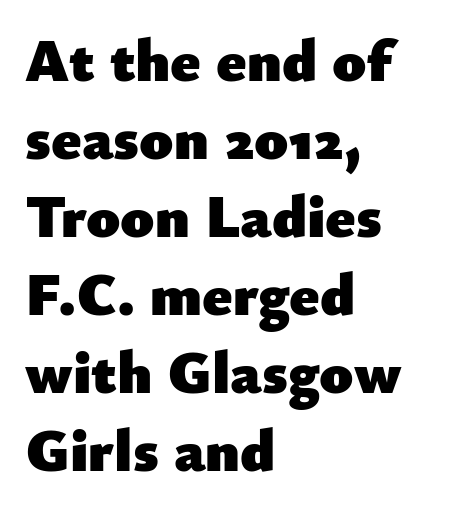
{"serif": "no", "italic": "no", "bold": "yes", "weight": "heavy", "width": "normal", "stroke_contrast": "low", "x_height": "small", "monospaced": "no", "underline": "no", "align": "left", "line_spacing": "normal", "line_spacing_ratio": 1.28, "letter_spacing": "normal", "letter_spacing_em": 0.0, "glyph_px": 61}
